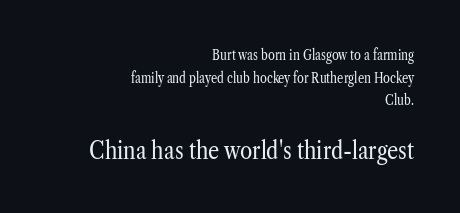
Q: Is the text bold? A: No.
Q: Is the text italic (slanted)? A: No, it is upright.
Q: Is the text underlined? A: No.
Q: How is the paragraph aligned? A: Right-aligned.
Q: Is the spacing between letters normal or unusually wide? A: Normal.
Q: Is the spacing between lines tight, normal or loose? A: Normal.
Q: Which block of text is set in a larger size, the first (top) or the second (bottom)? A: The second (bottom) one.
